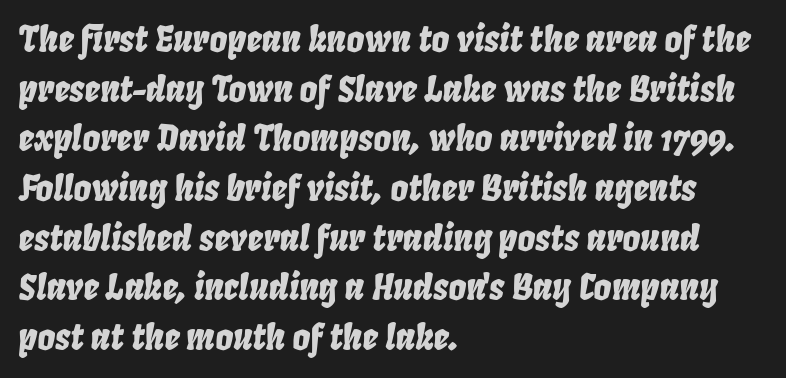
Q: Is the text italic (slanted)? A: Yes, it leans right by about 8 degrees.
Q: Is the text underlined? A: No.
Q: How is the paragraph aligned? A: Left-aligned.
Q: Is the spacing between letters normal or unusually wide? A: Normal.
Q: Is the spacing between lines tight, normal or loose? A: Normal.
Q: Width (condensed, normal, or wide)? A: Condensed.
Q: Stroke contrast? A: Low.
Q: x-height? A: Large.
Q: Monospaced? A: No.
